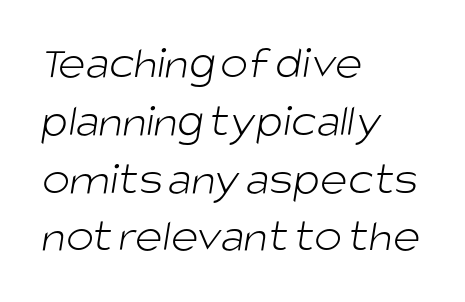
Q: Is the text bold? A: No.
Q: Is the typeface a serif or a sans-serif typeface? A: Sans-serif.
Q: Is the text underlined? A: No.
Q: How is the paragraph aligned? A: Left-aligned.
Q: Is the spacing between letters normal or unusually wide? A: Normal.
Q: Width (condensed, normal, or wide)? A: Normal.
Q: Stroke contrast? A: Low.
Q: x-height? A: Large.
Q: Monospaced? A: No.
